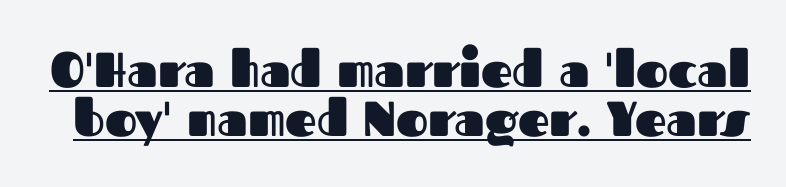
A roman cut, with each character standing at attention. Glyph-to-glyph distance matches everyday printed text. Are there feet on the stems? There aren't — it's a sans. A continuous stroke trails under the words, as in a hyperlink.
